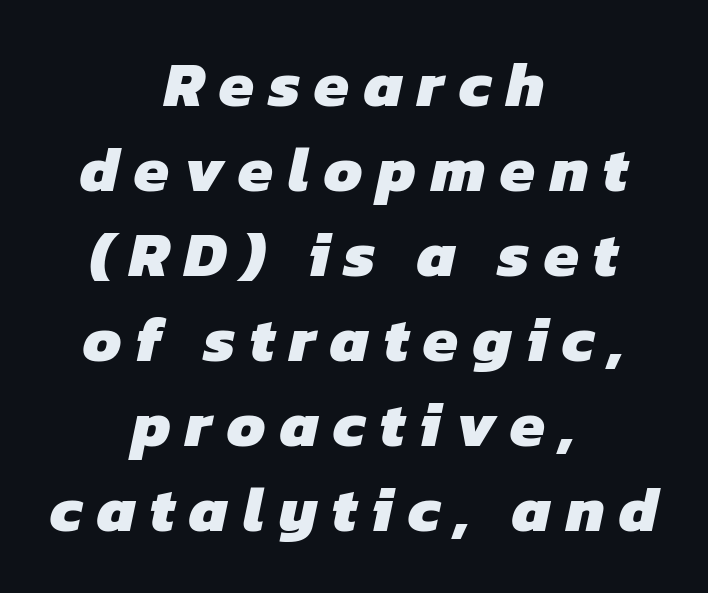
Each letter's strokes conclude bluntly, with no projecting serifs. One-word summary of the alignment: center. Descender tails drop into unmarked territory. This sample has the flowing, uneven cadence of proportional lettering. Does extra space separate the letters? Yes, quite a lot of it.
